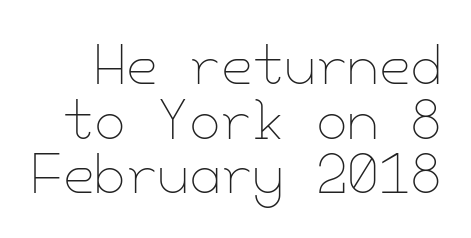
The image shows 51 px thin type, upright; set tight line spacing (1.07x), normal letter spacing, not underlined; low stroke contrast and a small x-height.
